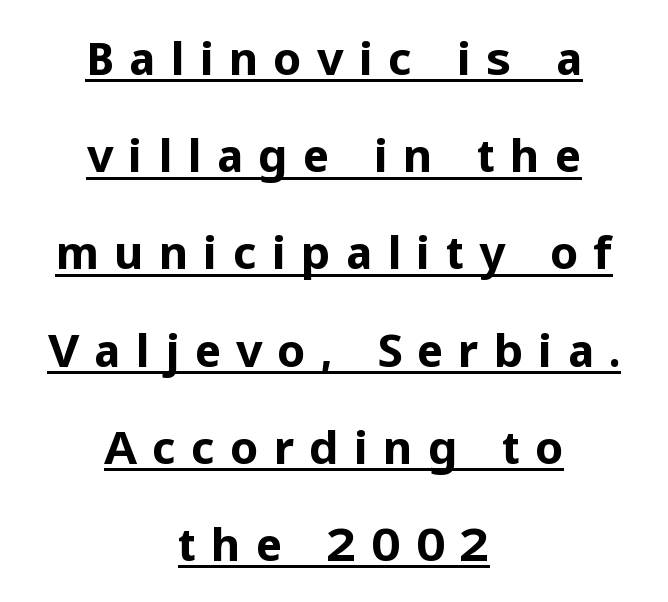
The image shows 45 px bold sans-serif type, upright; set centered, loose line spacing (2.16x), unusually wide letter spacing (+0.33 em), underlined; low stroke contrast and a medium x-height.
